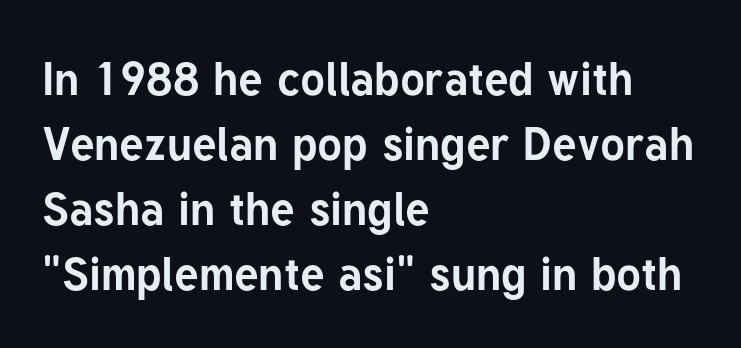
Visually the block forms a straight wall on the left and a jagged coastline on the right. The line texture is even and compact thanks to regular tracking. Does the type have serifs? No, each stem ends abruptly. The typesetting leans heavy: a genuine bold. Regular leading. The zone under the glyphs is completely vacant.
